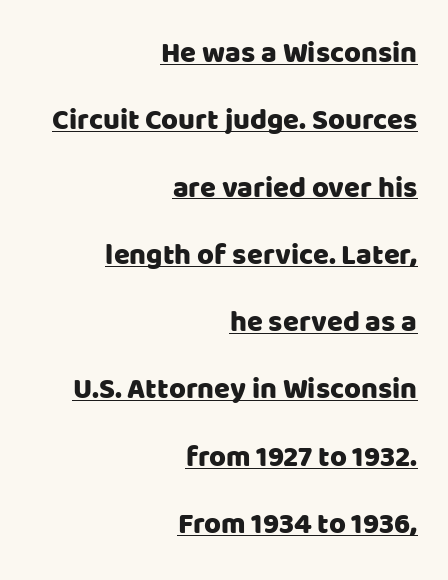
Q: Is the text italic (slanted)? A: No, it is upright.
Q: Is the typeface a serif or a sans-serif typeface? A: Sans-serif.
Q: Is the text underlined? A: Yes.
Q: How is the paragraph aligned? A: Right-aligned.
Q: Is the spacing between letters normal or unusually wide? A: Normal.
Q: Is the spacing between lines tight, normal or loose? A: Loose.
Q: Width (condensed, normal, or wide)? A: Normal.
Q: Stroke contrast? A: Low.
Q: x-height? A: Large.
Q: Monospaced? A: No.
